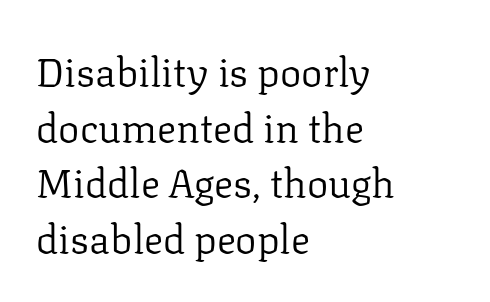
Q: Is the text bold? A: No.
Q: Is the text italic (slanted)? A: No, it is upright.
Q: Is the typeface a serif or a sans-serif typeface? A: Serif.
Q: Is the text underlined? A: No.
Q: How is the paragraph aligned? A: Left-aligned.
Q: Is the spacing between letters normal or unusually wide? A: Normal.
Q: Is the spacing between lines tight, normal or loose? A: Normal.
Q: Width (condensed, normal, or wide)? A: Normal.
Q: Stroke contrast? A: Low.
Q: x-height? A: Medium.
Q: Monospaced? A: No.
